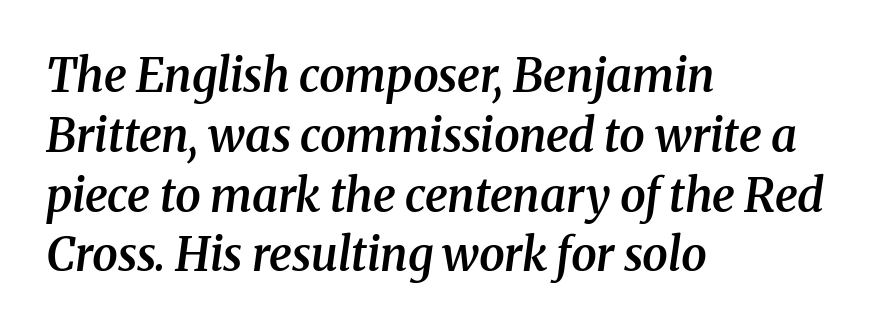
Q: Is the text bold? A: Semi-bold.
Q: Is the text italic (slanted)? A: Yes, it leans right by about 8 degrees.
Q: Is the typeface a serif or a sans-serif typeface? A: Serif.
Q: Is the text underlined? A: No.
Q: How is the paragraph aligned? A: Left-aligned.
Q: Is the spacing between letters normal or unusually wide? A: Normal.
Q: Is the spacing between lines tight, normal or loose? A: Normal.
Q: Width (condensed, normal, or wide)? A: Normal.
Q: Stroke contrast? A: Medium.
Q: x-height? A: Medium.
Q: Monospaced? A: No.
